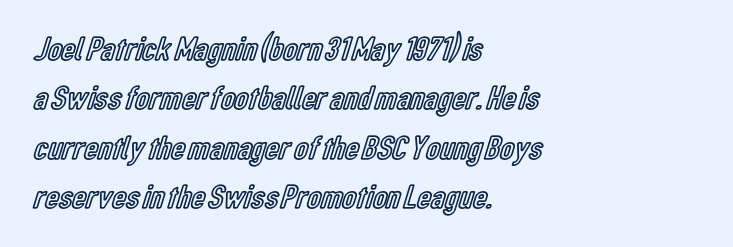
The image shows 34 px condensed type; set left-aligned, normal line spacing (1.45x), normal letter spacing, not underlined; a medium x-height.
